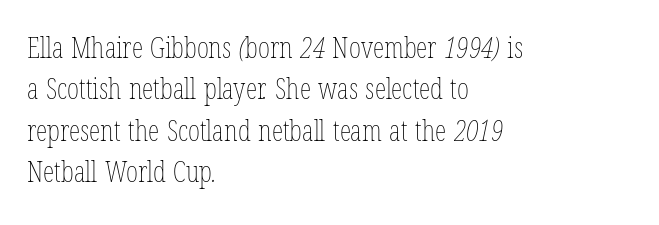
Q: Is the text bold? A: No.
Q: Is the text underlined? A: No.
Q: How is the paragraph aligned? A: Left-aligned.
Q: Is the spacing between letters normal or unusually wide? A: Normal.
Q: Is the spacing between lines tight, normal or loose? A: Normal.
Q: Width (condensed, normal, or wide)? A: Condensed.
Q: Stroke contrast? A: Low.
Q: x-height? A: Medium.
Q: Monospaced? A: No.
